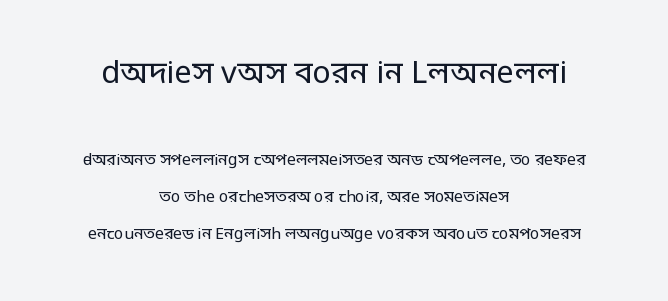
The image shows 31 px regular-weight, condensed sans-serif type, upright; set centered, loose line spacing (2.31x), normal letter spacing, not underlined; the first (top) block is 1.94x larger; low stroke contrast.
